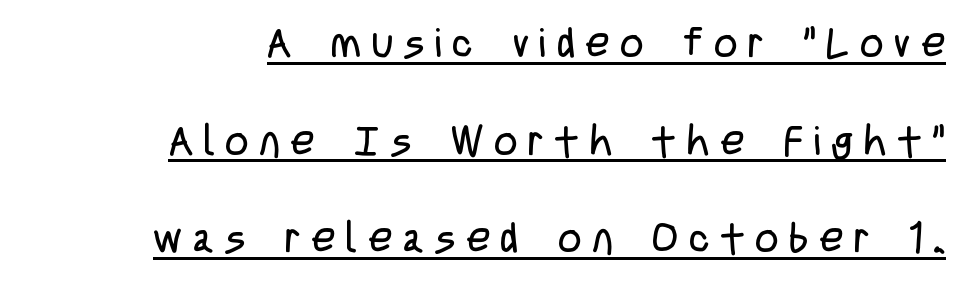
The image shows 41 px regular-weight, condensed sans-serif type, upright; set right-aligned, loose line spacing (2.38x), unusually wide letter spacing (+0.26 em), underlined; low stroke contrast and a large x-height.
